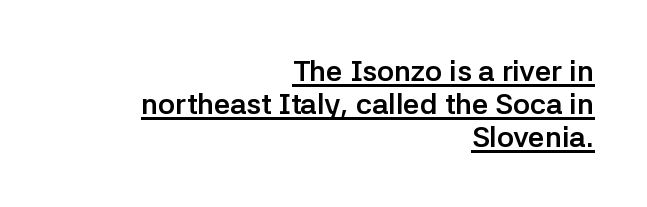
Q: Is the text bold? A: Yes.
Q: Is the text italic (slanted)? A: No, it is upright.
Q: Is the typeface a serif or a sans-serif typeface? A: Sans-serif.
Q: Is the text underlined? A: Yes.
Q: How is the paragraph aligned? A: Right-aligned.
Q: Is the spacing between letters normal or unusually wide? A: Normal.
Q: Is the spacing between lines tight, normal or loose? A: Tight.
Q: Width (condensed, normal, or wide)? A: Normal.
Q: Stroke contrast? A: Low.
Q: x-height? A: Medium.
Q: Monospaced? A: No.
